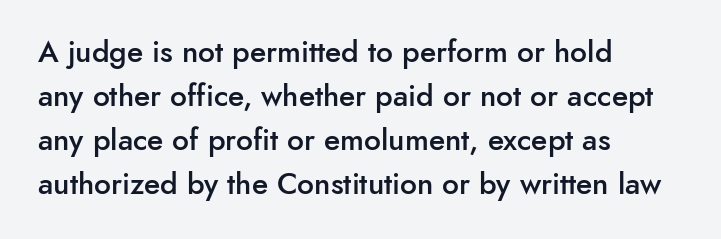
{"serif": "no", "italic": "no", "bold": "semi", "weight": "semibold", "width": "normal", "stroke_contrast": "low", "x_height": "small", "monospaced": "no", "underline": "no", "align": "left", "line_spacing": "normal", "line_spacing_ratio": 1.47, "letter_spacing": "normal", "letter_spacing_em": 0.0, "glyph_px": 30}
